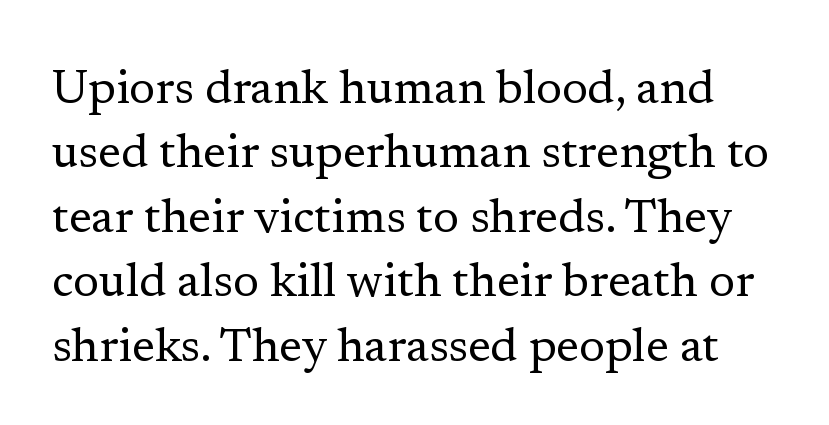
{"serif": "yes", "italic": "no", "bold": "no", "weight": "regular", "width": "normal", "stroke_contrast": "low", "x_height": "medium", "monospaced": "no", "underline": "no", "line_spacing": "normal", "line_spacing_ratio": 1.37, "letter_spacing": "normal", "letter_spacing_em": 0.0, "glyph_px": 47}
